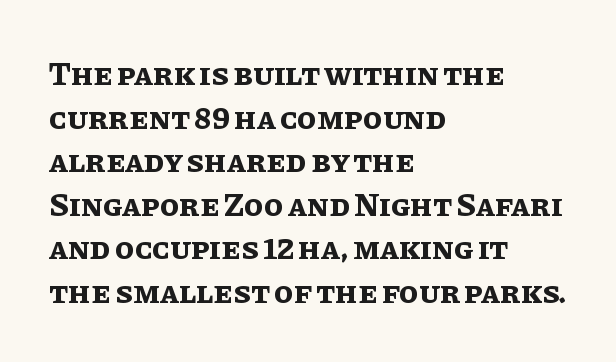
Is this a fixed-width face? No — the glyphs have proportional, varying widths. Quick note: not italic, upright. The font is running at its bold setting. No word sits above an underline. The passage is arranged the way most books set body copy — flush left. The lines sit at an ordinary, default distance from one another.
